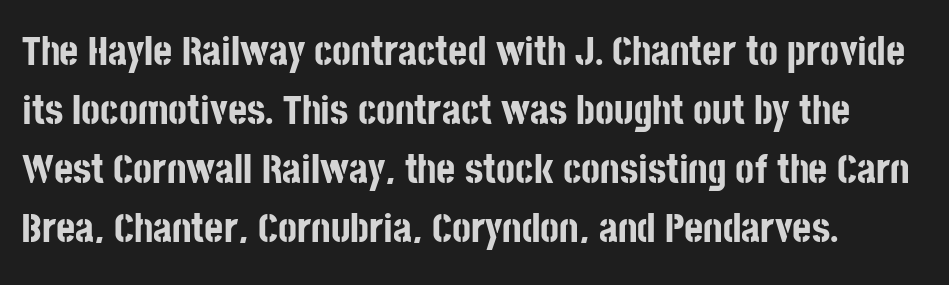
Look at the tracking — it's just the regular setting, nothing added. Is there any slant? The stems are plumb. The strokes are fattened all the way to bold. Each new line begins a customary step beneath the previous one.
